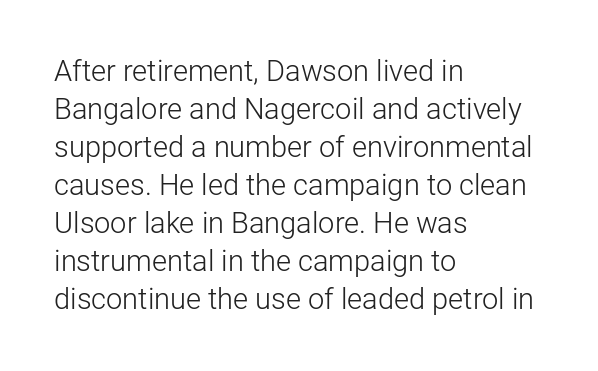
The image shows 29 px light sans-serif type, upright; set left-aligned, normal line spacing (1.31x), normal letter spacing, not underlined; low stroke contrast and a medium x-height.
